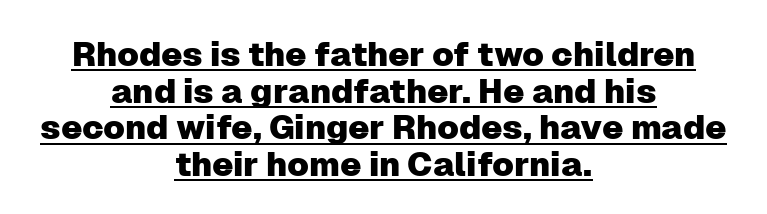
Q: Is the text italic (slanted)? A: No, it is upright.
Q: Is the typeface a serif or a sans-serif typeface? A: Sans-serif.
Q: Is the text underlined? A: Yes.
Q: How is the paragraph aligned? A: Centered.
Q: Is the spacing between letters normal or unusually wide? A: Normal.
Q: Is the spacing between lines tight, normal or loose? A: Tight.
Q: Width (condensed, normal, or wide)? A: Normal.
Q: Stroke contrast? A: Low.
Q: x-height? A: Medium.
Q: Monospaced? A: No.
